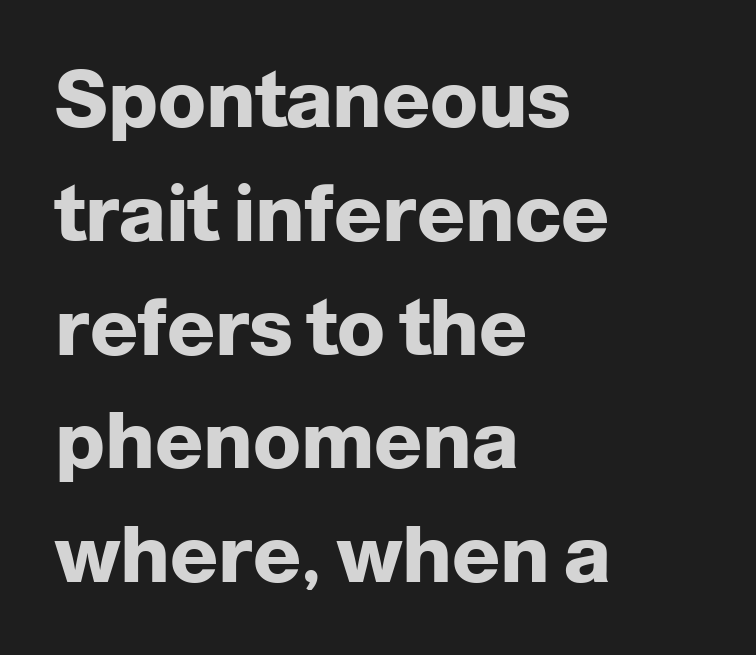
The image shows 79 px heavy sans-serif type, upright; set left-aligned, normal line spacing (1.44x), normal letter spacing, not underlined; low stroke contrast and a medium x-height.
